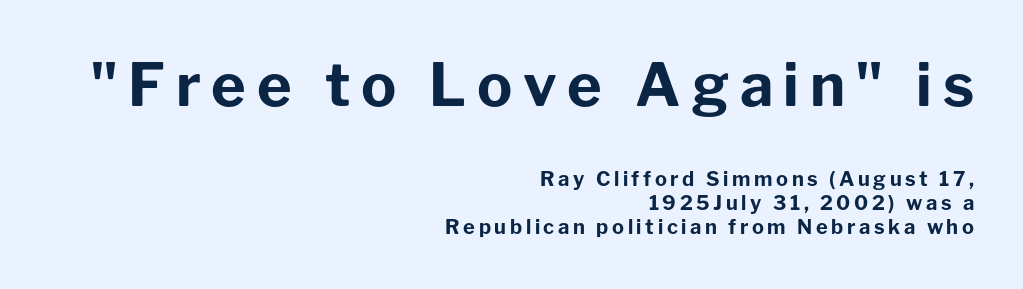
Q: Is the text bold? A: Yes.
Q: Is the text italic (slanted)? A: No, it is upright.
Q: Is the typeface a serif or a sans-serif typeface? A: Sans-serif.
Q: Is the text underlined? A: No.
Q: How is the paragraph aligned? A: Right-aligned.
Q: Which block of text is set in a larger size, the first (top) or the second (bottom)? A: The first (top) one.
Q: Width (condensed, normal, or wide)? A: Normal.
Q: Stroke contrast? A: Low.
Q: x-height? A: Medium.
Q: Monospaced? A: No.
